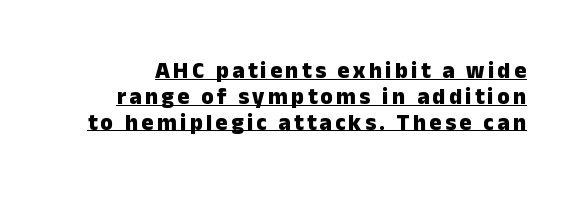
Q: Is the text bold? A: Yes.
Q: Is the text italic (slanted)? A: No, it is upright.
Q: Is the text underlined? A: Yes.
Q: Is the spacing between lines tight, normal or loose? A: Tight.
